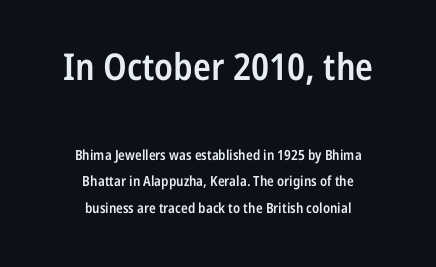
The image shows 37 px semibold, condensed sans-serif type, upright; set centered, loose line spacing (1.9x), normal letter spacing, not underlined; the first (top) block is 2.64x larger; low stroke contrast and a medium x-height.
